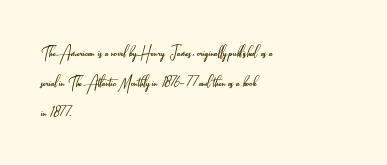
Q: Is the text bold? A: No.
Q: Is the text italic (slanted)? A: Yes.
Q: Is the text underlined? A: No.
Q: How is the paragraph aligned? A: Left-aligned.
Q: Is the spacing between letters normal or unusually wide? A: Normal.
Q: Is the spacing between lines tight, normal or loose? A: Normal.
